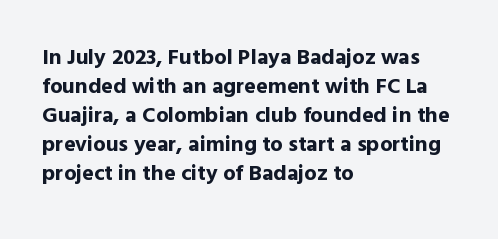
{"italic": "no", "bold": "yes", "underline": "no", "align": "left", "line_spacing": "normal", "line_spacing_ratio": 1.32, "letter_spacing": "normal", "letter_spacing_em": 0.0, "glyph_px": 22}
